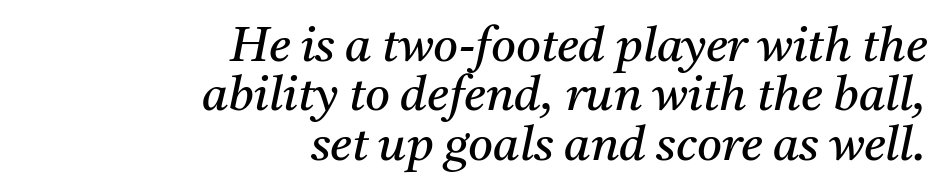
The image shows 48 px regular-weight serif type, italic (leaning right); set right-aligned, tight line spacing (1.03x), normal letter spacing, not underlined; medium stroke contrast and a medium x-height.
